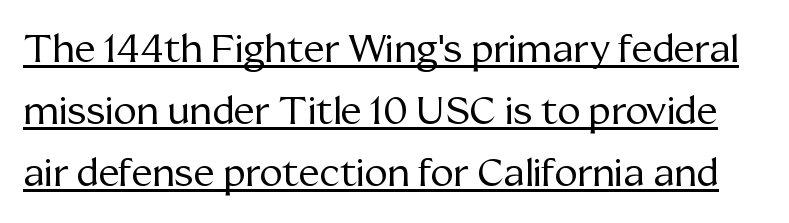
Weight: regular or lighter. Summary of vertical rhythm: regular, with standard interline spacing. The letters stand straight up with perfectly vertical stems. Caption: standard tracking, unaltered. The face used here appears with an underline applied.
